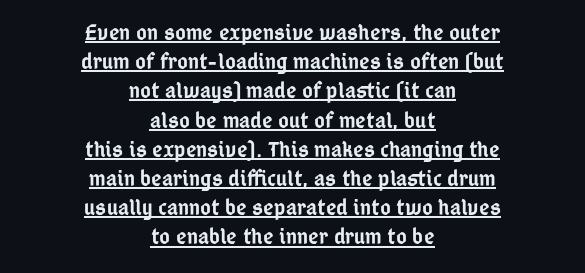
The type sits square on the baseline with zero lean. The face used here is a semibold: visibly heavier than regular, lighter than bold. A typesetter would call this leading conventional body-copy spacing. Default kerning and tracking; the words read as compact shapes.
